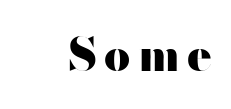
Q: Is the text bold? A: Yes.
Q: Is the text italic (slanted)? A: No, it is upright.
Q: Is the typeface a serif or a sans-serif typeface? A: Sans-serif.
Q: Is the text underlined? A: No.
Q: How is the paragraph aligned? A: Right-aligned.
Q: Width (condensed, normal, or wide)? A: Wide.
Q: Stroke contrast? A: High.
Q: x-height? A: Small.
Q: Monospaced? A: No.
